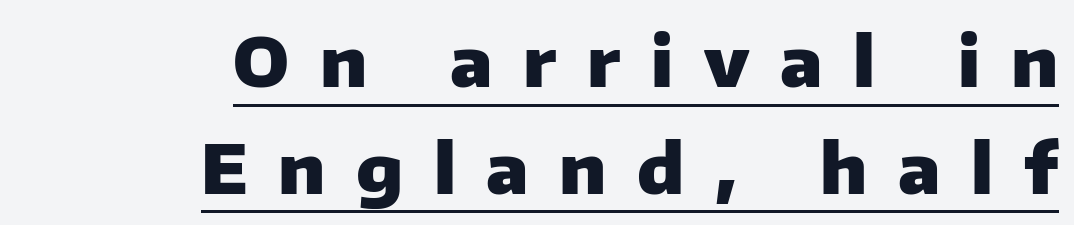
The specimen reads as upright at a glance. Words appear elongated and porous because spacing is wide. Is there an underline? Yes — a line sits under the letters. Line endings align vertically; line beginnings do not. These lines are composed in type without serifs. Proportional: the letters do not fall into vertical columns.
